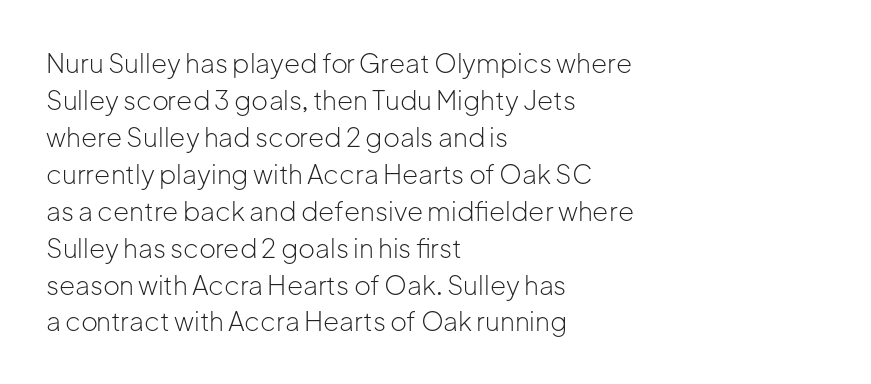
{"italic": "no", "bold": "no", "underline": "no", "align": "left", "line_spacing": "normal", "line_spacing_ratio": 1.42, "letter_spacing": "normal", "letter_spacing_em": 0.0, "glyph_px": 26}
